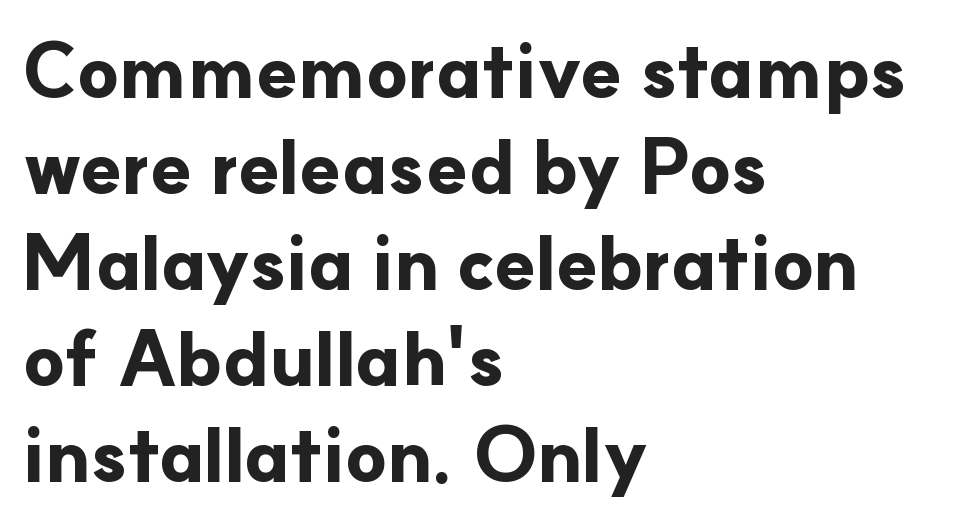
Q: Is the text bold? A: Yes.
Q: Is the text italic (slanted)? A: No, it is upright.
Q: Is the typeface a serif or a sans-serif typeface? A: Sans-serif.
Q: Is the text underlined? A: No.
Q: How is the paragraph aligned? A: Left-aligned.
Q: Is the spacing between letters normal or unusually wide? A: Normal.
Q: Is the spacing between lines tight, normal or loose? A: Normal.
Q: Width (condensed, normal, or wide)? A: Normal.
Q: Stroke contrast? A: Low.
Q: x-height? A: Small.
Q: Monospaced? A: No.
